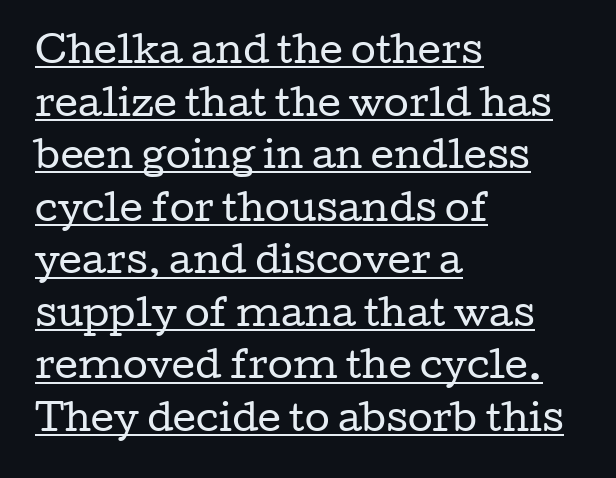
{"serif": "yes", "italic": "no", "bold": "no", "weight": "regular", "width": "wide", "stroke_contrast": "low", "x_height": "medium", "monospaced": "no", "underline": "yes", "align": "left", "line_spacing": "normal", "line_spacing_ratio": 1.46, "letter_spacing": "normal", "letter_spacing_em": 0.0, "glyph_px": 36}
